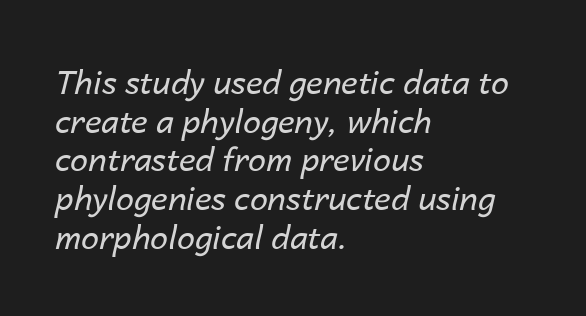
Q: Is the text bold? A: No.
Q: Is the text italic (slanted)? A: Yes, it leans right by about 14 degrees.
Q: Is the text underlined? A: No.
Q: How is the paragraph aligned? A: Left-aligned.
Q: Is the spacing between letters normal or unusually wide? A: Normal.
Q: Width (condensed, normal, or wide)? A: Normal.
Q: Stroke contrast? A: Low.
Q: x-height? A: Medium.
Q: Monospaced? A: No.
